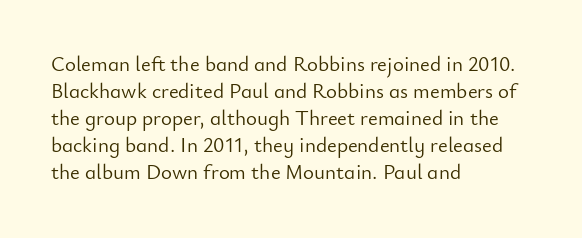
{"italic": "no", "bold": "no", "underline": "no", "align": "left", "line_spacing": "normal", "line_spacing_ratio": 1.29, "letter_spacing": "normal", "letter_spacing_em": 0.0, "glyph_px": 21}
